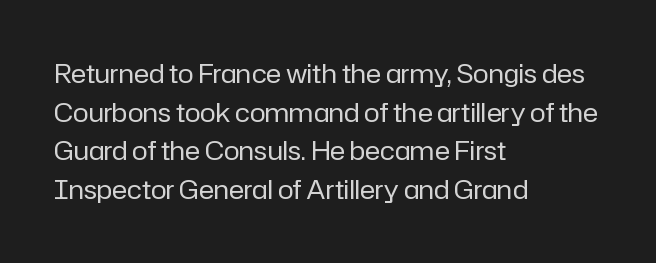
Posture: vertical. The weight tops out at a normal text grade. Words appear dense and cohesive because spacing is normal. If you drew a ruler down the left edge, every line would touch it. Line spacing here is normal. Underline: absent.
